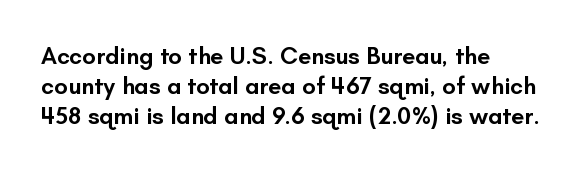
The image shows 24 px text type, upright; set left-aligned, normal line spacing (1.25x), normal letter spacing, not underlined.
